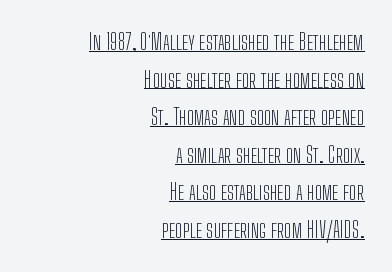
Q: Is the text bold? A: No.
Q: Is the text italic (slanted)? A: No, it is upright.
Q: Is the text underlined? A: Yes.
Q: How is the paragraph aligned? A: Right-aligned.
Q: Is the spacing between letters normal or unusually wide? A: Normal.
